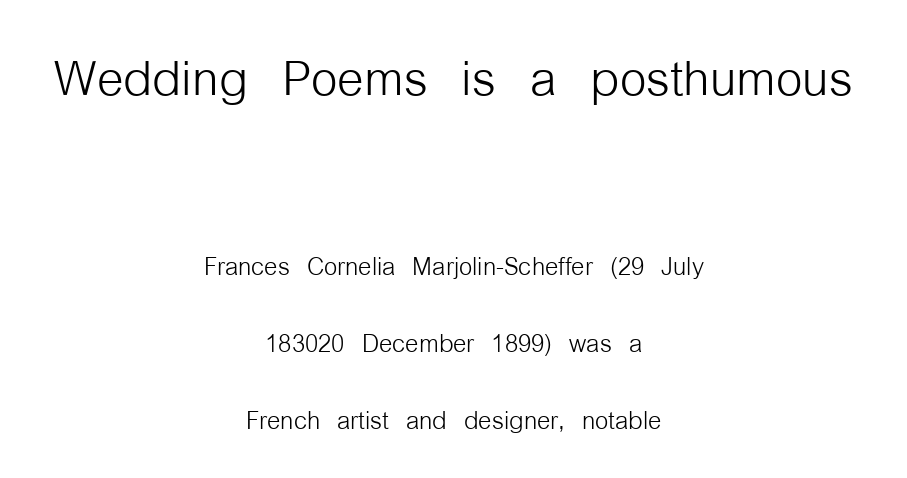
Q: Is the text bold? A: No.
Q: Is the text italic (slanted)? A: No, it is upright.
Q: Is the typeface a serif or a sans-serif typeface? A: Sans-serif.
Q: Is the text underlined? A: No.
Q: How is the paragraph aligned? A: Centered.
Q: Is the spacing between letters normal or unusually wide? A: Normal.
Q: Is the spacing between lines tight, normal or loose? A: Loose.
Q: Which block of text is set in a larger size, the first (top) or the second (bottom)? A: The first (top) one.
Q: Width (condensed, normal, or wide)? A: Condensed.
Q: Stroke contrast? A: Low.
Q: x-height? A: Medium.
Q: Monospaced? A: No.
